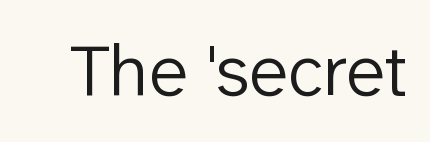
The image shows 73 px light sans-serif type, upright; set normal letter spacing, not underlined; low stroke contrast and a medium x-height.
